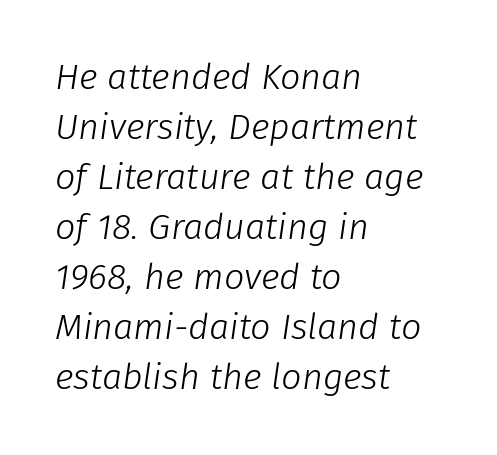
Q: Is the text bold? A: No.
Q: Is the text italic (slanted)? A: Yes, it leans right by about 8 degrees.
Q: Is the text underlined? A: No.
Q: How is the paragraph aligned? A: Left-aligned.
Q: Is the spacing between letters normal or unusually wide? A: Normal.
Q: Is the spacing between lines tight, normal or loose? A: Normal.
Q: Width (condensed, normal, or wide)? A: Normal.
Q: Stroke contrast? A: Low.
Q: x-height? A: Medium.
Q: Monospaced? A: No.
